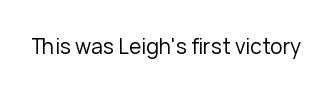
Q: Is the text bold? A: No.
Q: Is the text italic (slanted)? A: No, it is upright.
Q: Is the text underlined? A: No.
Q: Is the spacing between letters normal or unusually wide? A: Normal.
